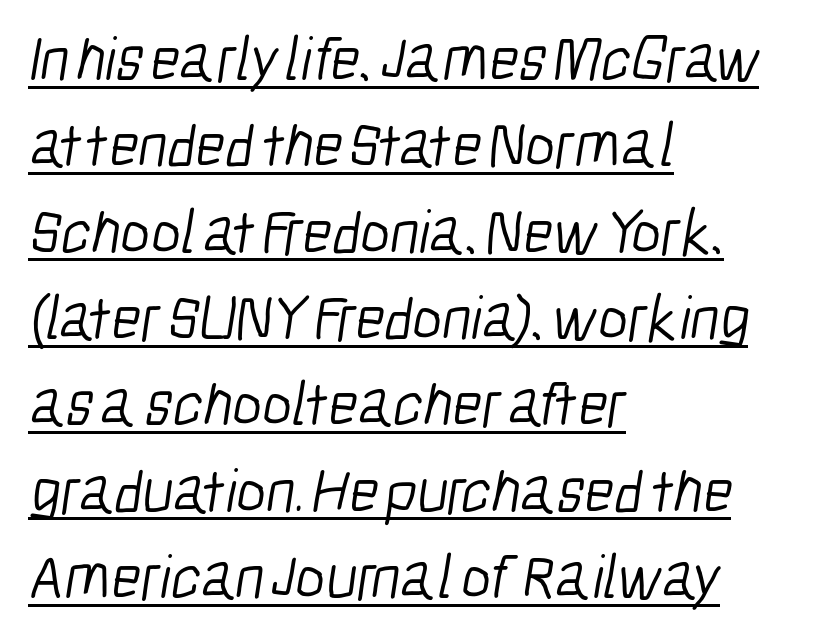
The image shows 63 px light, condensed sans-serif type; set left-aligned, normal line spacing (1.37x), normal letter spacing, underlined; low stroke contrast and a medium x-height.
